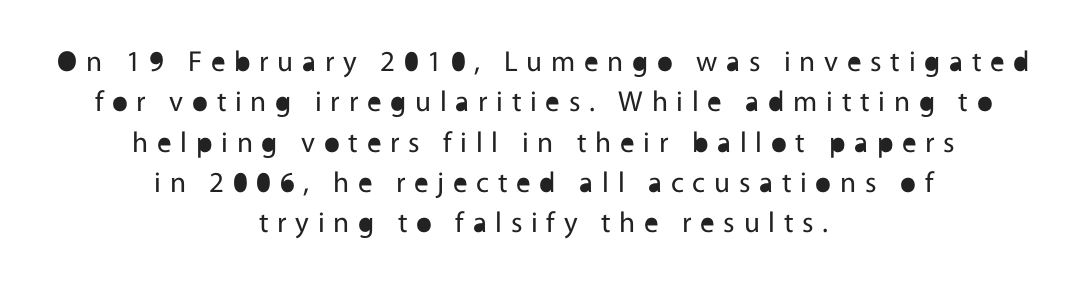
{"serif": "no", "italic": "no", "bold": "no", "weight": "regular", "width": "normal", "x_height": "medium", "monospaced": "no", "underline": "no", "align": "center", "line_spacing": "normal", "line_spacing_ratio": 1.39, "letter_spacing": "wide", "letter_spacing_em": 0.3, "glyph_px": 29}
